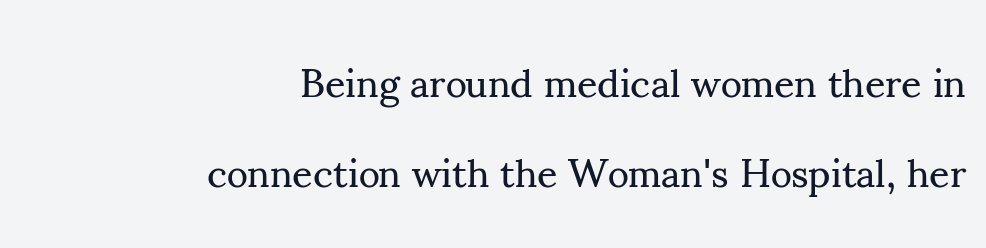
The image shows 40 px regular-weight serif type, upright; set right-aligned, loose line spacing (2.24x), normal letter spacing, not underlined; medium stroke contrast and a small x-height.
